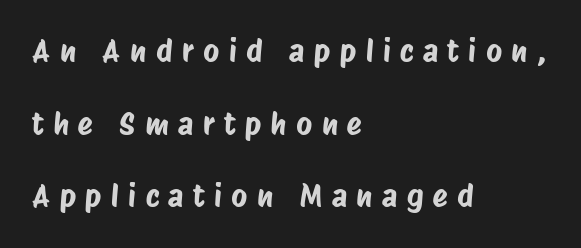
The baseline area is clear. Letter spacing: wide. Spacing verdict: proportional, widths tailored to each character. Left-aligned paragraph, ragged on the right. The text was rendered using a sans face with plain stroke endings.
